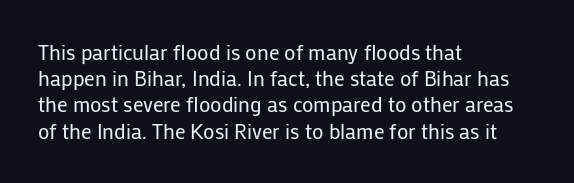
Does extra space separate the letters? No, they use regular spacing. Layout note: lines flush left. The area under the type is left untouched. This reads as an unemphasized weight, regular at the heaviest. This is roman type, the default non-slanted kind. Vertical spacing — default.
